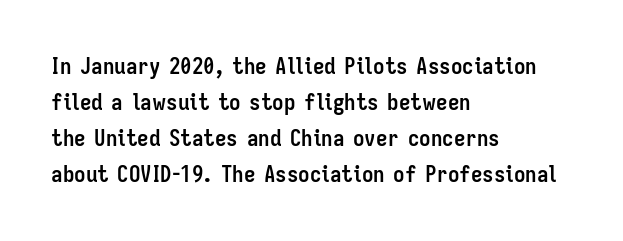
Q: Is the text bold? A: Yes.
Q: Is the text italic (slanted)? A: No, it is upright.
Q: Is the text underlined? A: No.
Q: How is the paragraph aligned? A: Left-aligned.
Q: Is the spacing between letters normal or unusually wide? A: Normal.
Q: Is the spacing between lines tight, normal or loose? A: Normal.
